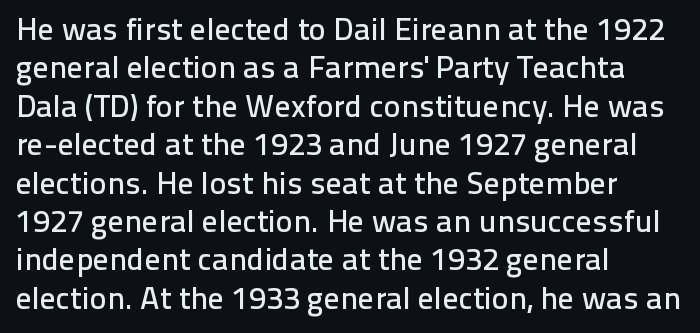
The image shows 32 px sans-serif type, upright; set left-aligned, line spacing 1.2x, normal letter spacing, not underlined; low stroke contrast and a medium x-height.
